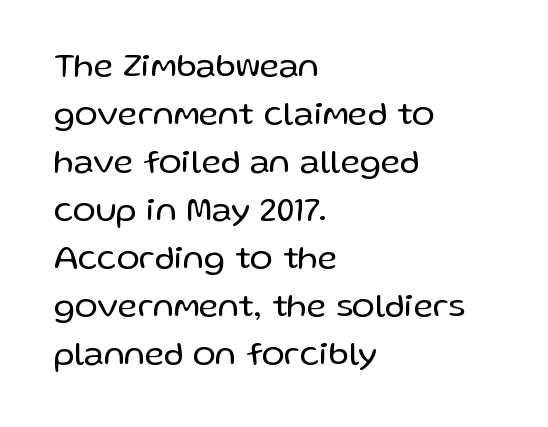
Q: Is the text bold? A: No.
Q: Is the text italic (slanted)? A: No, it is upright.
Q: Is the typeface a serif or a sans-serif typeface? A: Sans-serif.
Q: Is the text underlined? A: No.
Q: How is the paragraph aligned? A: Left-aligned.
Q: Is the spacing between letters normal or unusually wide? A: Normal.
Q: Is the spacing between lines tight, normal or loose? A: Normal.
Q: Width (condensed, normal, or wide)? A: Normal.
Q: Stroke contrast? A: Low.
Q: x-height? A: Medium.
Q: Monospaced? A: No.
